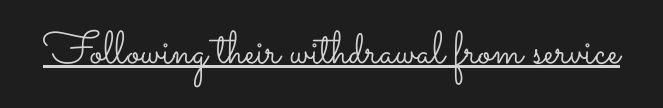
You could not count columns in this text — the font is proportionally spaced. The typeface has the unassuming heft of standard copy or less. Notice how a bar underscores the lettering throughout. How are the letters spaced? Ordinarily, with no added tracking.
